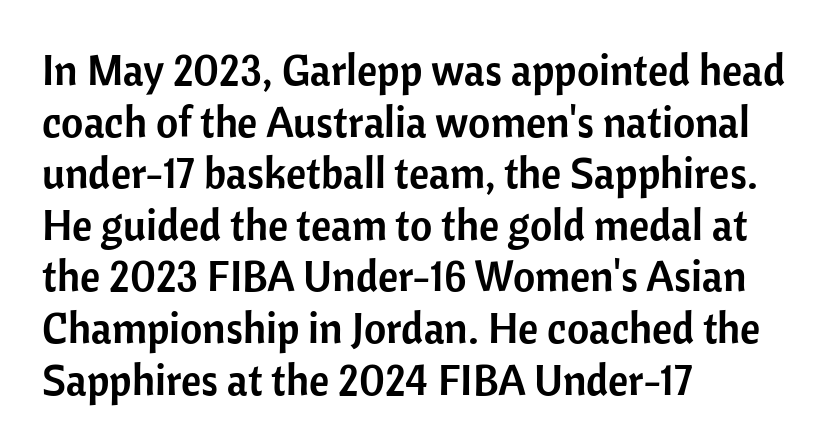
Q: Is the text italic (slanted)? A: No, it is upright.
Q: Is the typeface a serif or a sans-serif typeface? A: Sans-serif.
Q: Is the text underlined? A: No.
Q: How is the paragraph aligned? A: Left-aligned.
Q: Is the spacing between letters normal or unusually wide? A: Normal.
Q: Width (condensed, normal, or wide)? A: Normal.
Q: Stroke contrast? A: Low.
Q: x-height? A: Medium.
Q: Monospaced? A: No.
